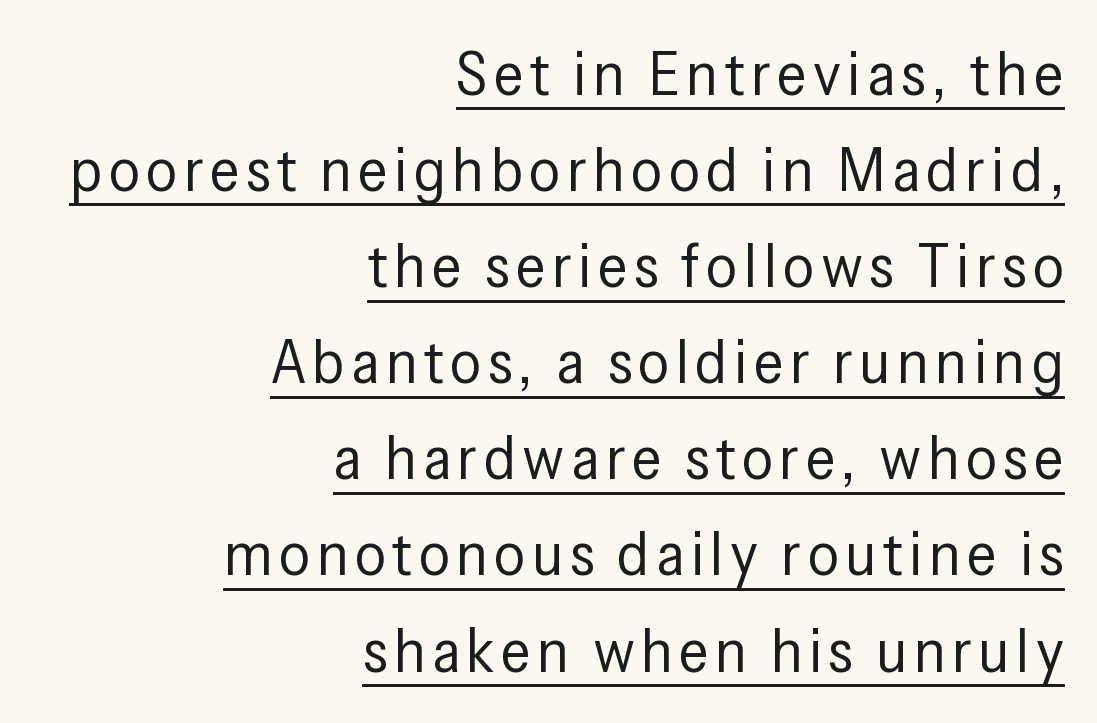
Counters stay open thanks to moderate or lighter strokes. Designer's note — italics off, roman on. The lines sit at an ordinary, default distance from one another. This sample is right-justified, so line beginnings fall wherever the words allow.
